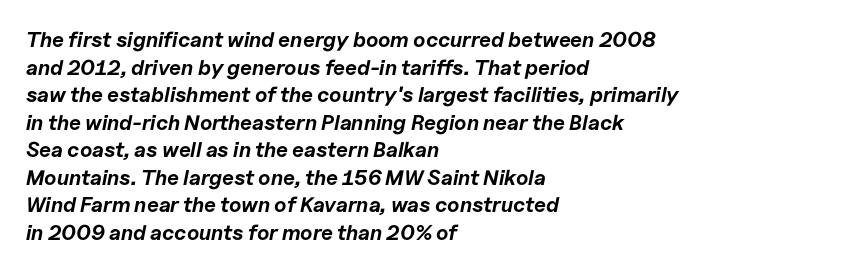
{"italic": "yes", "lean": "right", "slant_degrees": 11, "bold": "yes", "underline": "no", "align": "left", "line_spacing": "normal", "line_spacing_ratio": 1.31, "letter_spacing": "normal", "letter_spacing_em": 0.0, "glyph_px": 21}
